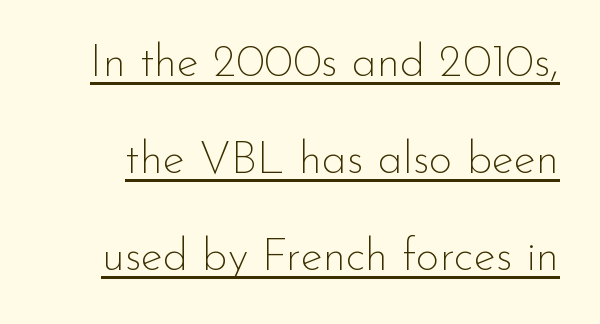
Q: Is the text bold? A: No.
Q: Is the text italic (slanted)? A: No, it is upright.
Q: Is the typeface a serif or a sans-serif typeface? A: Sans-serif.
Q: Is the text underlined? A: Yes.
Q: Is the spacing between letters normal or unusually wide? A: Normal.
Q: Is the spacing between lines tight, normal or loose? A: Loose.
Q: Width (condensed, normal, or wide)? A: Normal.
Q: Stroke contrast? A: Low.
Q: x-height? A: Small.
Q: Monospaced? A: No.
